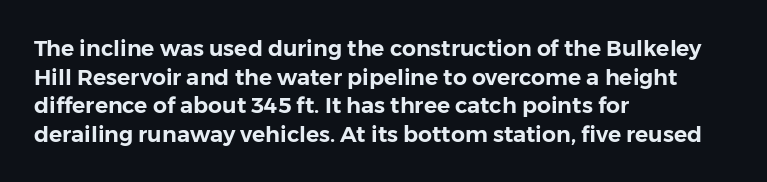
The image shows 22 px text type, upright; set left-aligned, normal line spacing (1.3x), normal letter spacing, not underlined.
